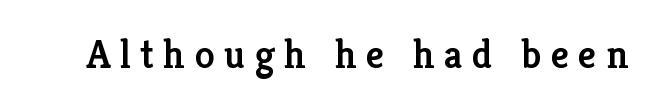
{"serif": "yes", "italic": "no", "bold": "semi", "weight": "semibold", "width": "normal", "stroke_contrast": "low", "x_height": "medium", "monospaced": "no", "underline": "no", "letter_spacing": "wide", "letter_spacing_em": 0.24, "glyph_px": 40}
